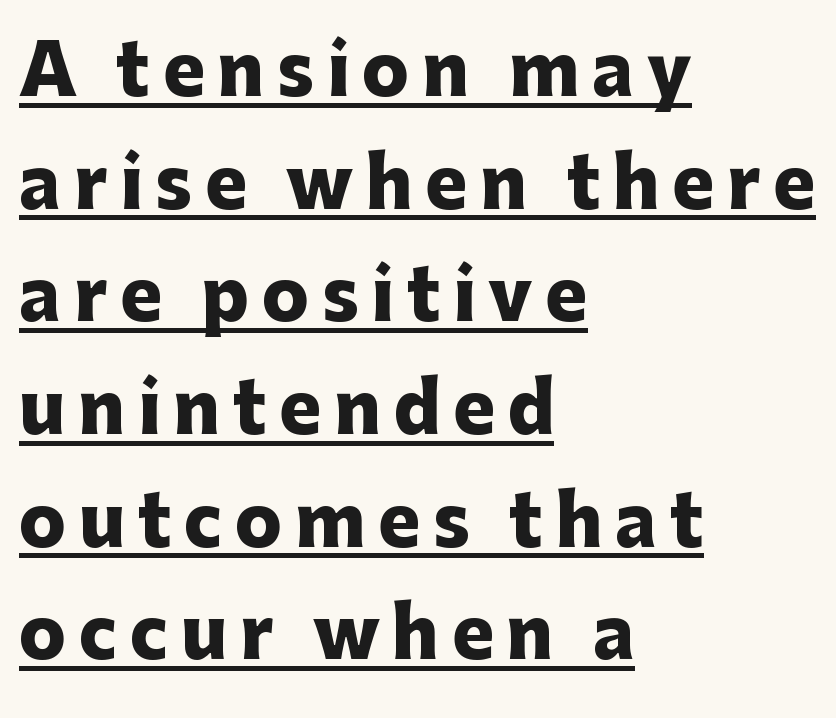
The image shows 70 px heavy sans-serif type, upright; set left-aligned, normal line spacing (1.61x), underlined; low stroke contrast and a medium x-height.
